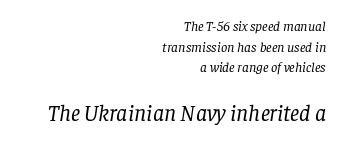
The image shows 23 px text type, italic (leaning right); set right-aligned, normal line spacing (1.48x), normal letter spacing, not underlined; the second (bottom) block is 1.64x larger.
